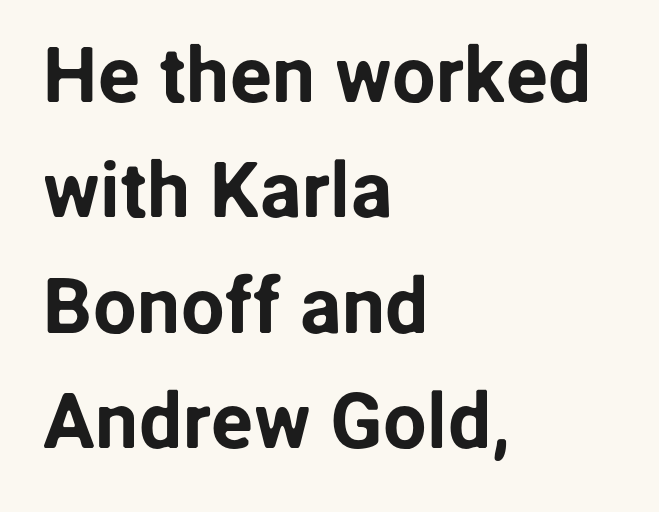
Q: Is the text italic (slanted)? A: No, it is upright.
Q: Is the typeface a serif or a sans-serif typeface? A: Sans-serif.
Q: Is the text underlined? A: No.
Q: How is the paragraph aligned? A: Left-aligned.
Q: Is the spacing between letters normal or unusually wide? A: Normal.
Q: Is the spacing between lines tight, normal or loose? A: Normal.
Q: Width (condensed, normal, or wide)? A: Normal.
Q: Stroke contrast? A: Low.
Q: x-height? A: Medium.
Q: Monospaced? A: No.
